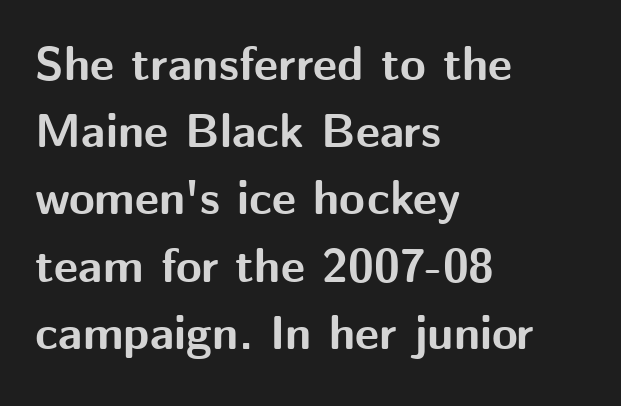
The string is rendered with underlining switched off. This rendering uses left alignment, leaving the right contour irregular. Every stem runs plumb, perpendicular to the baseline. These lines keep a tight, regular rhythm from letter to letter. Whoever set this chose a conventional vertical rhythm. A typesetter would call this proportional, since set widths differ per character.
